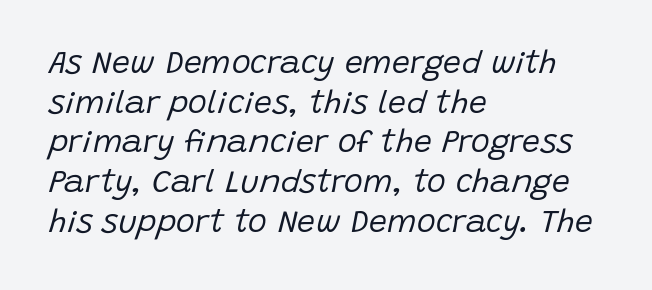
Q: Is the text bold? A: No.
Q: Is the text italic (slanted)? A: Yes, it leans right by about 15 degrees.
Q: Is the text underlined? A: No.
Q: How is the paragraph aligned? A: Left-aligned.
Q: Is the spacing between letters normal or unusually wide? A: Normal.
Q: Width (condensed, normal, or wide)? A: Normal.
Q: Stroke contrast? A: Low.
Q: x-height? A: Large.
Q: Monospaced? A: No.
